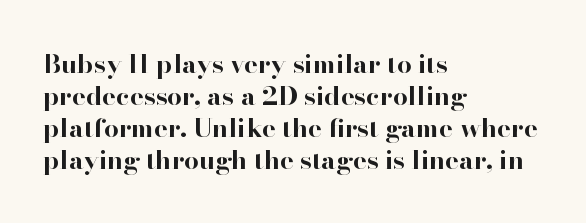
Alignment: flush left. A clean baseline with only descenders dipping below it. Vertical strokes here are truly vertical. Every letter is thick-stroked: bold, no question. A typesetter would call this zero additional tracking.
